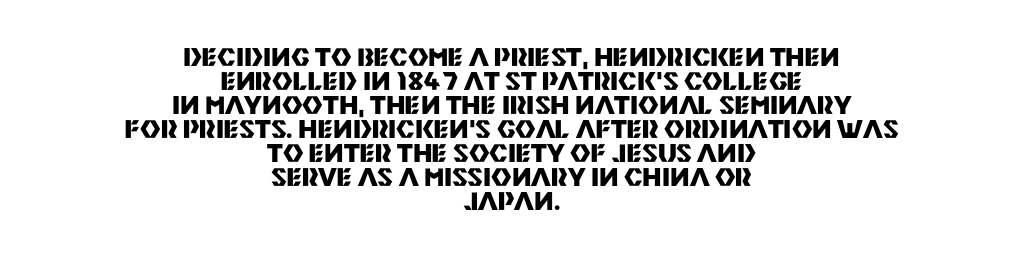
Q: Is the text bold? A: Yes.
Q: Is the text italic (slanted)? A: No, it is upright.
Q: Is the text underlined? A: No.
Q: How is the paragraph aligned? A: Centered.
Q: Is the spacing between letters normal or unusually wide? A: Normal.
Q: Is the spacing between lines tight, normal or loose? A: Tight.
